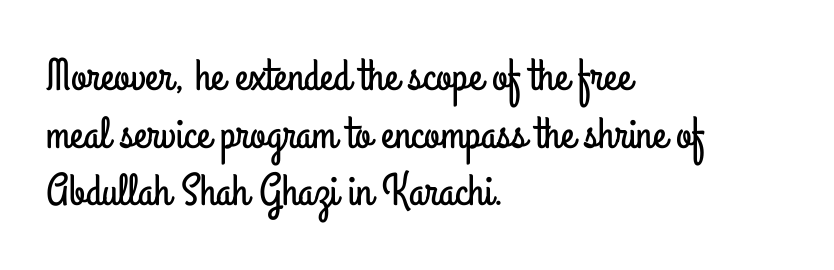
Is this a sans? Yes — the strokes have no serifs. No word sits above an underline. The rendering anchors every line to the left-hand side. A normal amount of white space separates one row of letters from the next.
